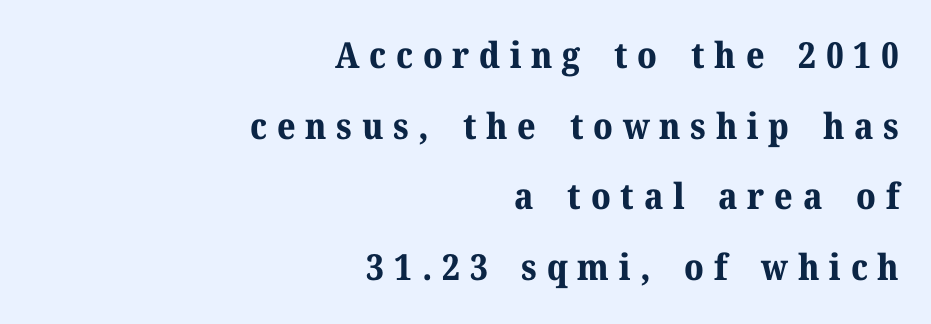
The image shows 36 px bold serif type, upright; set right-aligned, loose line spacing (1.96x), unusually wide letter spacing (+0.27 em), not underlined; medium stroke contrast and a medium x-height.
